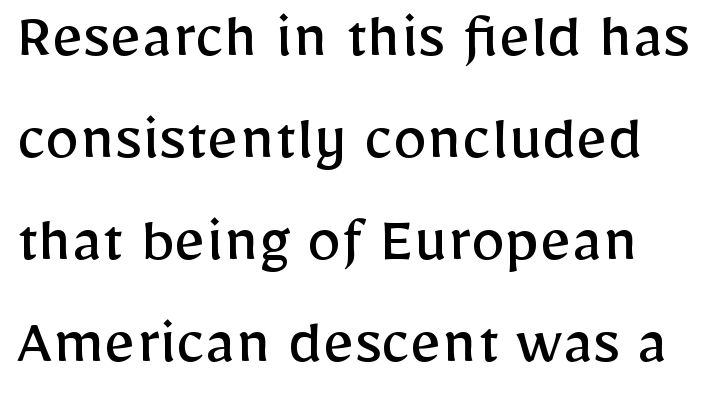
{"serif": "no", "italic": "no", "bold": "no", "weight": "regular", "width": "normal", "stroke_contrast": "low", "x_height": "medium", "monospaced": "no", "underline": "no", "align": "left", "line_spacing": "normal", "line_spacing_ratio": 1.48, "letter_spacing": "normal", "letter_spacing_em": 0.0, "glyph_px": 69}
